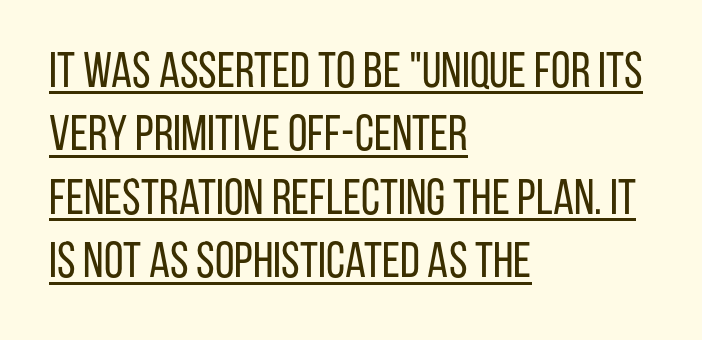
{"serif": "no", "italic": "no", "bold": "no", "weight": "regular", "width": "condensed", "stroke_contrast": "low", "x_height": "large", "monospaced": "no", "underline": "yes", "align": "left", "line_spacing": "normal", "line_spacing_ratio": 1.27, "letter_spacing": "normal", "letter_spacing_em": 0.0, "glyph_px": 50}
